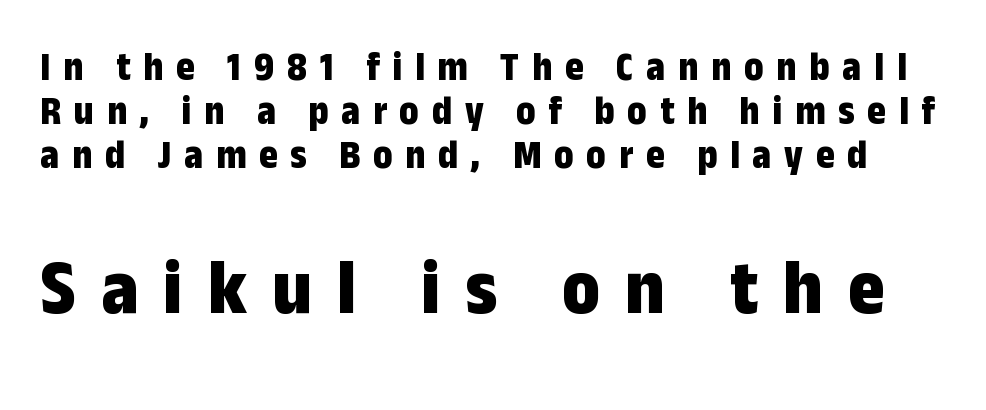
{"serif": "no", "italic": "no", "bold": "yes", "weight": "bold", "width": "condensed", "stroke_contrast": "low", "x_height": "medium", "monospaced": "no", "underline": "no", "line_spacing": "tight", "line_spacing_ratio": 1.1, "letter_spacing": "wide", "letter_spacing_em": 0.32, "larger_block": "second", "size_ratio": 1.98, "glyph_px": 79}
